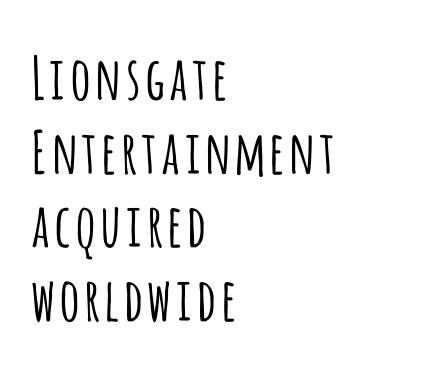
Q: Is the text bold? A: No.
Q: Is the text italic (slanted)? A: No, it is upright.
Q: Is the typeface a serif or a sans-serif typeface? A: Sans-serif.
Q: Is the text underlined? A: No.
Q: How is the paragraph aligned? A: Left-aligned.
Q: Is the spacing between letters normal or unusually wide? A: Normal.
Q: Is the spacing between lines tight, normal or loose? A: Normal.
Q: Width (condensed, normal, or wide)? A: Condensed.
Q: Stroke contrast? A: Low.
Q: x-height? A: Large.
Q: Monospaced? A: No.
